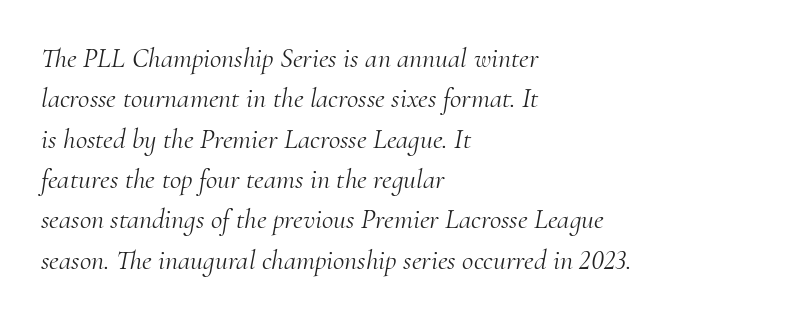
The space directly below the letters is spotless. Inter-character spacing is left at the font's built-in metrics. You can tell it's italic because the verticals aren't actually vertical. The setting favours the left margin, as ordinary paragraphs usually do.
